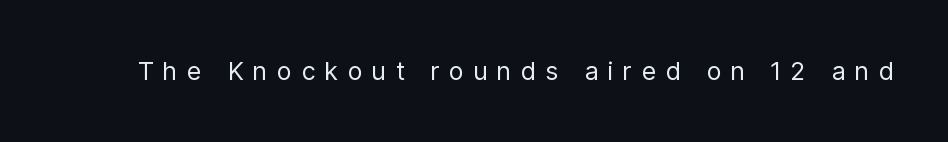
Plain, unruled lines of type. Upright lettering throughout. Compared with a typical body face, this is equally light or lighter still. Characters follow at a spacing far wider than the type designer built in.
